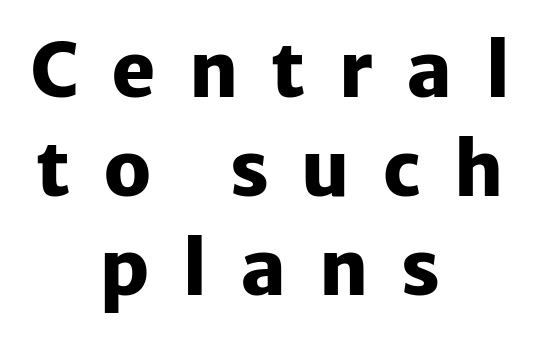
Each new line begins a customary step beneath the previous one. A roman cut, with each character standing at attention. Varying glyph widths throughout — classic text-font behaviour. These lines are composed in type without serifs. These lines carry a lot of weight — the face is fully bold.
